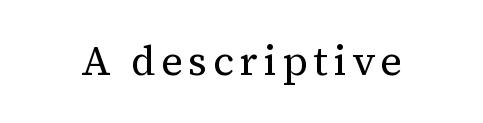
The characters display serif detailing at their extremities. Proportional: the letters do not fall into vertical columns. No letter is thick-stroked: the sample isn't bold. Anything drawn beneath the words? Only blank space.
